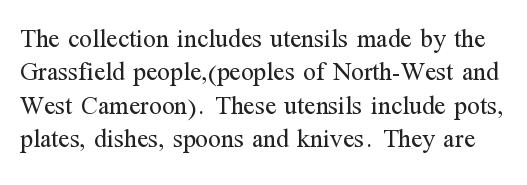
{"italic": "no", "bold": "no", "underline": "no", "line_spacing": "normal", "line_spacing_ratio": 1.28, "letter_spacing": "normal", "letter_spacing_em": 0.0, "glyph_px": 26}
